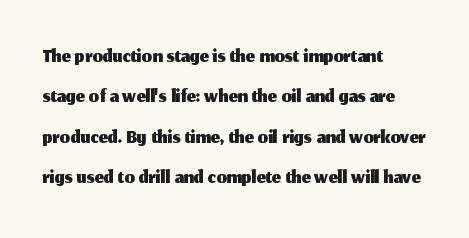
Q: Is the text italic (slanted)? A: No, it is upright.
Q: Is the typeface a serif or a sans-serif typeface? A: Sans-serif.
Q: Is the text underlined? A: No.
Q: How is the paragraph aligned? A: Left-aligned.
Q: Is the spacing between letters normal or unusually wide? A: Normal.
Q: Is the spacing between lines tight, normal or loose? A: Normal.
Q: Width (condensed, normal, or wide)? A: Normal.
Q: Stroke contrast? A: Medium.
Q: x-height? A: Medium.
Q: Monospaced? A: No.
